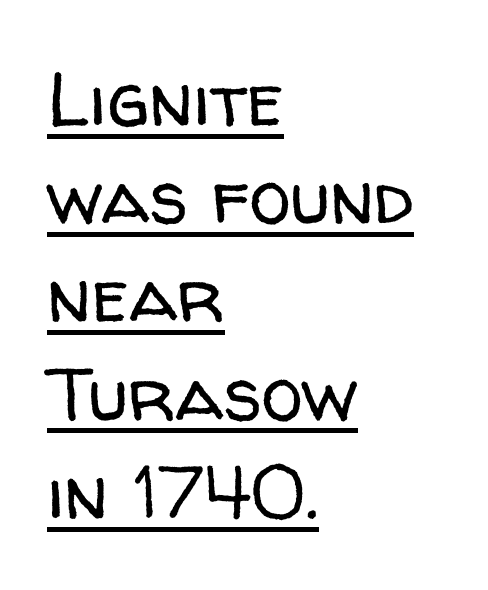
The letterforms sit shoulder to shoulder at normal distance. Is this a heavy cut? Hardly; it is regular or lighter. Casual observation: everything's shoved over to the left. Every stem runs plumb, perpendicular to the baseline.
